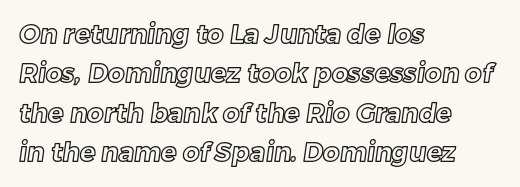
The image shows 26 px text type; set left-aligned, normal line spacing (1.51x), normal letter spacing, not underlined.
